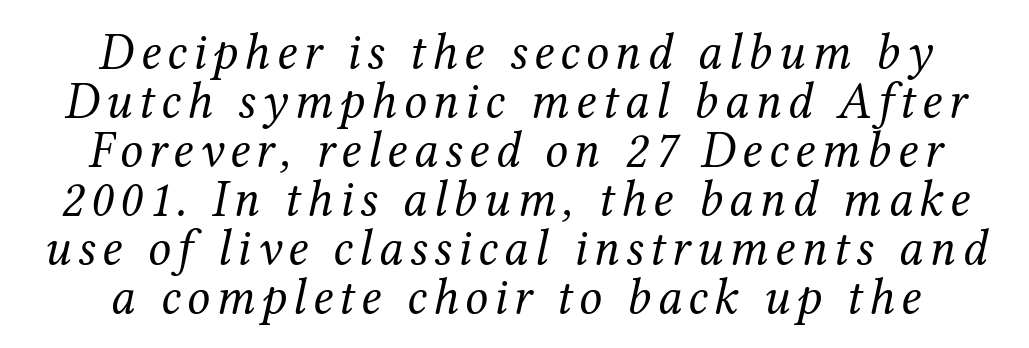
These lines stack symmetrically, like a column narrowing and widening about its center. Stroke mass is kept to a normal reading level or below. The passage shown stacks its lines with hardly any gap. A typesetter would call this proportional, since set widths differ per character. Beneath every word, the page is bare.
